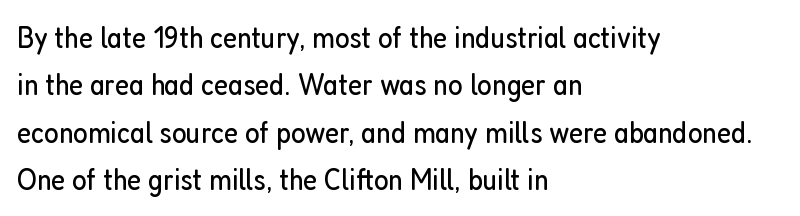
Q: Is the text bold? A: No.
Q: Is the text italic (slanted)? A: No, it is upright.
Q: Is the typeface a serif or a sans-serif typeface? A: Sans-serif.
Q: Is the text underlined? A: No.
Q: How is the paragraph aligned? A: Left-aligned.
Q: Is the spacing between letters normal or unusually wide? A: Normal.
Q: Is the spacing between lines tight, normal or loose? A: Normal.
Q: Width (condensed, normal, or wide)? A: Condensed.
Q: Stroke contrast? A: Low.
Q: x-height? A: Medium.
Q: Monospaced? A: No.
